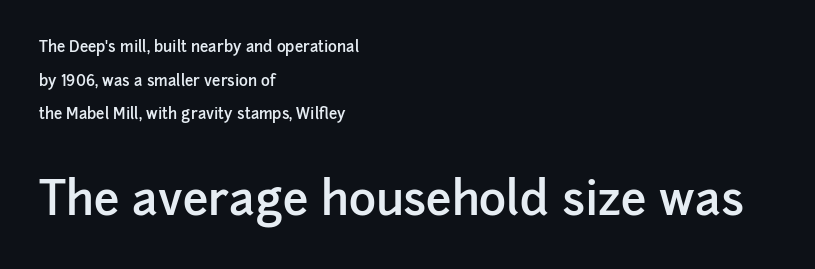
{"serif": "no", "italic": "no", "bold": "semi", "weight": "semibold", "width": "normal", "stroke_contrast": "low", "x_height": "medium", "monospaced": "no", "underline": "no", "align": "left", "line_spacing": "loose", "line_spacing_ratio": 2.25, "letter_spacing": "normal", "letter_spacing_em": 0.0, "larger_block": "second", "size_ratio": 3.07, "glyph_px": 46}
